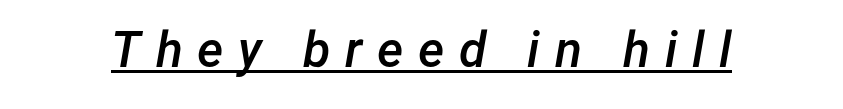
The image shows 50 px semibold type, italic (leaning right); set unusually wide letter spacing (+0.29 em), underlined; low stroke contrast and a medium x-height.
